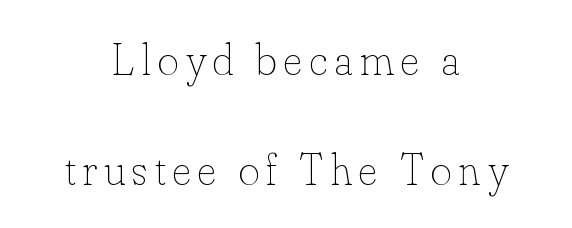
{"italic": "no", "bold": "no", "weight": "thin", "width": "normal", "stroke_contrast": "low", "x_height": "small", "monospaced": "no", "underline": "no", "align": "center", "line_spacing": "loose", "line_spacing_ratio": 2.45, "glyph_px": 45}
